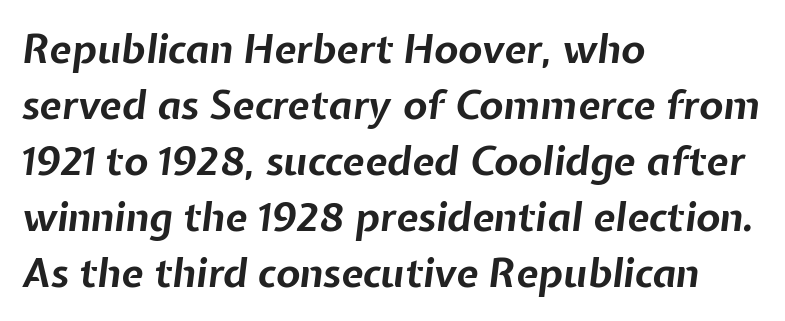
How would I describe the line gaps? Plain and ordinary. Anything drawn beneath the words? Only blank space. Characters are canted at an angle relative to the baseline's perpendicular. Left-aligned paragraph, ragged on the right.
